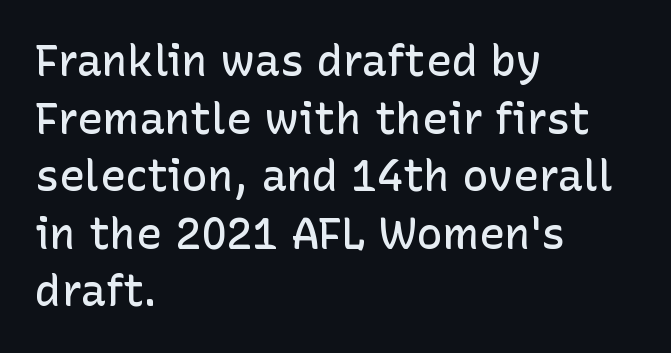
Has an underline been added? It has not. The horizontal fit of the characters is conventional and even. Does the lettering tilt? It doesn't — this is upright. These lines are rendered in a variable-pitch font. Vertical spacing — default.
